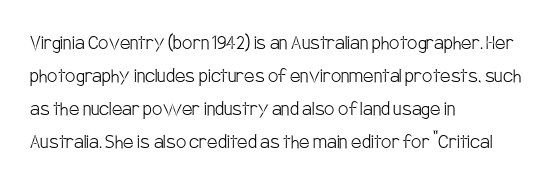
Does extra space separate the letters? No, they use regular spacing. The rendering anchors every line to the left-hand side. The axis of the letterforms is exactly vertical. These lines sit exactly where default settings would place them. Ink coverage per letter is moderate at most. Bare-footed words on every line.
